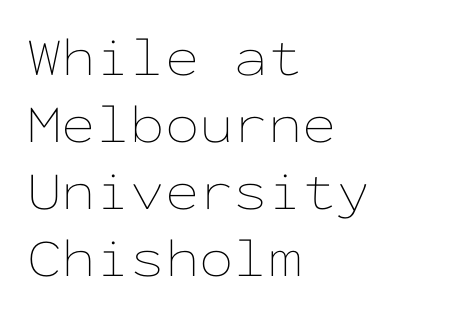
Casual observation: everything's shoved over to the left. The gaps between neighbouring characters are ordinary and unremarkable. A quiet, ordinary-to-light weight characterises the typeface. Every character here occupies the same horizontal width, giving the sample a typewriter-like rhythm. When letters stand straight like this, we call the style roman or upright.
